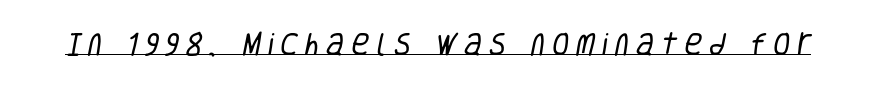
Q: Is the text bold? A: No.
Q: Is the text underlined? A: Yes.
Q: Is the spacing between letters normal or unusually wide? A: Unusually wide.
